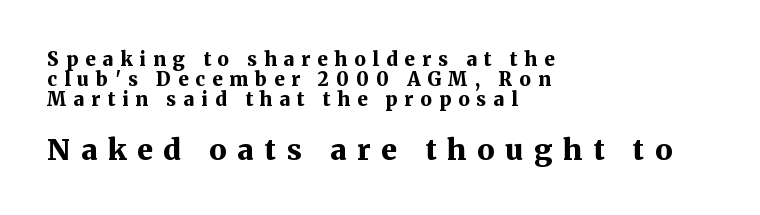
{"serif": "yes", "italic": "no", "bold": "yes", "weight": "bold", "width": "normal", "stroke_contrast": "medium", "x_height": "medium", "monospaced": "no", "underline": "no", "align": "left", "line_spacing": "tight", "line_spacing_ratio": 1.06, "letter_spacing": "wide", "letter_spacing_em": 0.37, "larger_block": "second", "size_ratio": 1.53, "glyph_px": 29}
